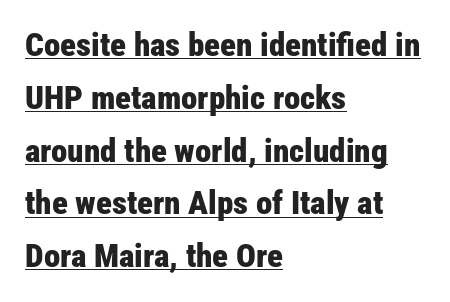
Is the block centered? No — it sits flush against the left margin. A typesetter would call this proportional, since set widths differ per character. Pretty heavy lettering here — definitely bold. Quick note: not italic, upright.
